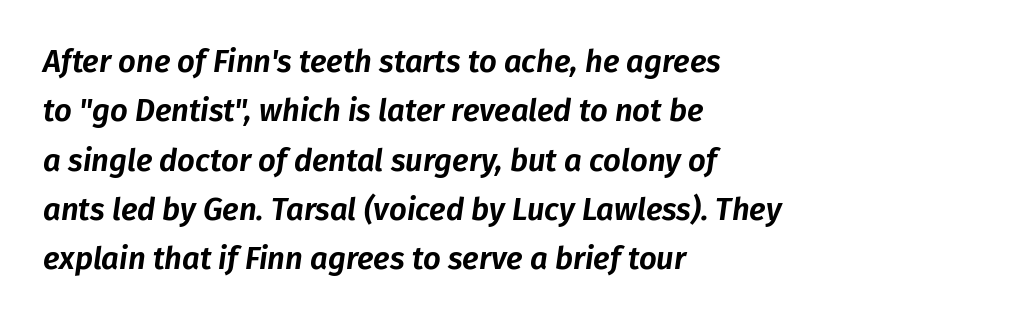
The image shows 31 px text type, italic (leaning right); set left-aligned, normal line spacing (1.59x), normal letter spacing, not underlined; low stroke contrast and a medium x-height.
